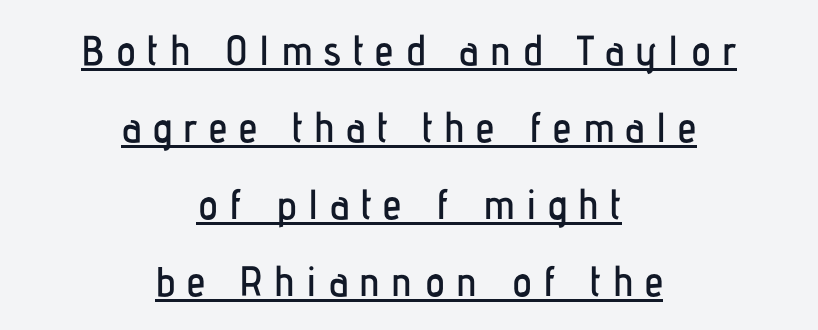
The image shows 42 px condensed sans-serif type, upright; set centered, line spacing 1.83x, unusually wide letter spacing (+0.27 em), underlined; low stroke contrast and a medium x-height.
